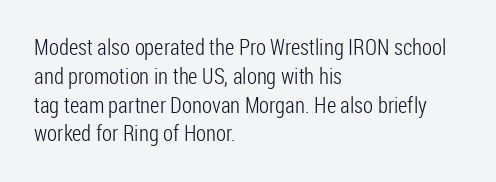
No extra ink here — the face is not bold. The ragged edge is on the right, which tells us the setting is flush left. Decoration check: the copy has no underline. Between one letter and the next there's only the usual sliver of space. No italicization has been applied; the sample stays upright. Successive baselines arrive at the customary interval.
